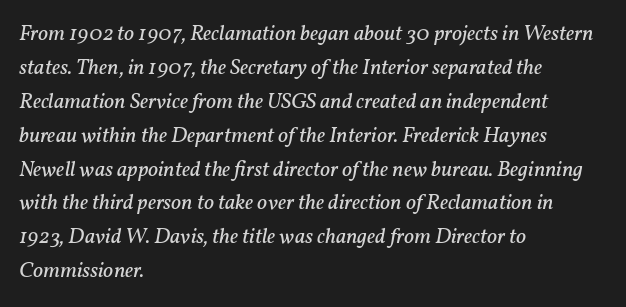
The image shows 22 px text type, italic (leaning right); set left-aligned, normal line spacing (1.54x), normal letter spacing, not underlined.
